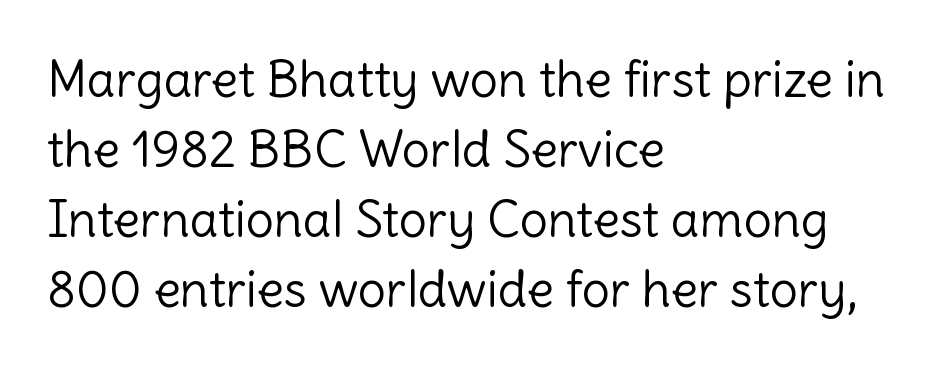
{"serif": "no", "italic": "no", "bold": "no", "weight": "light", "width": "normal", "x_height": "medium", "monospaced": "no", "underline": "no", "align": "left", "line_spacing": "normal", "line_spacing_ratio": 1.4, "letter_spacing": "normal", "letter_spacing_em": 0.0, "glyph_px": 50}
